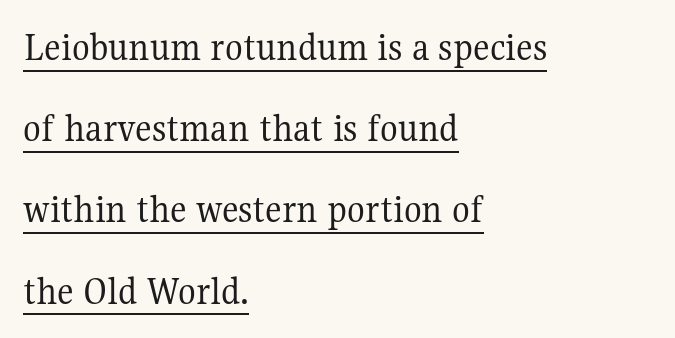
The image shows 41 px regular-weight serif type, upright; set left-aligned, loose line spacing (1.98x), normal letter spacing, underlined; medium stroke contrast and a medium x-height.
